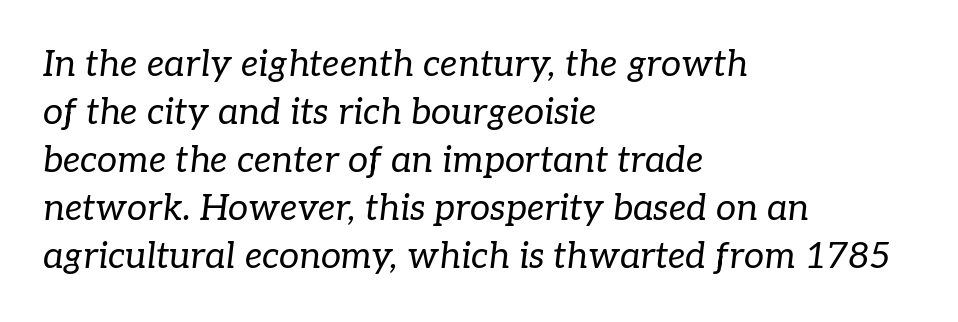
A normal amount of white space separates one row of letters from the next. Underlining? Definitely not there. The passage is arranged the way most books set body copy — flush left. The characters are drawn with everyday or finer stroke widths. To sum up the face: it has serifs.
